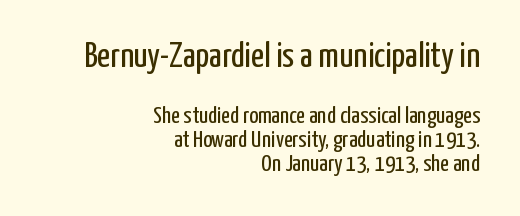
These lines are rendered in a variable-pitch font. These lines stack with their right ends in a neat column. A typesetter would mark this as roman, not italic. What stands out about the letter spacing? Nothing — it is the standard amount.
